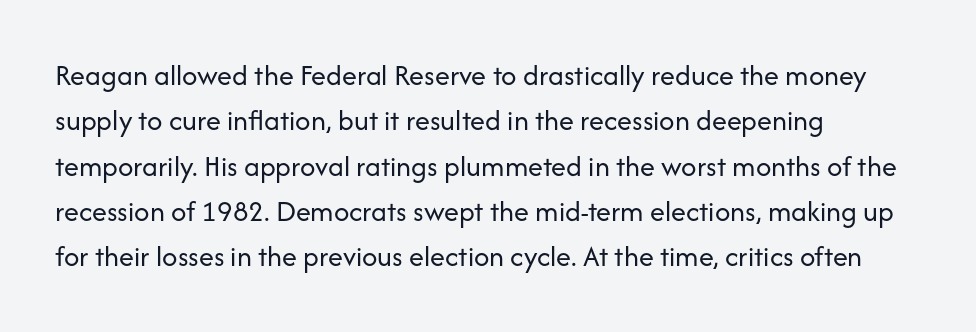
The image shows 30 px regular-weight sans-serif type, upright; set left-aligned, normal line spacing (1.51x), normal letter spacing, not underlined; low stroke contrast and a medium x-height.
